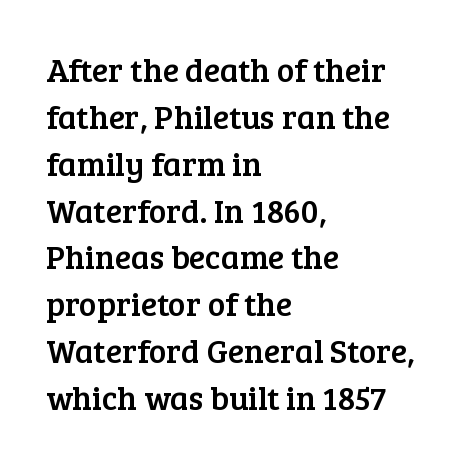
Proportional: the letters do not fall into vertical columns. Evenly set lines give the paragraph a standard silhouette. The rag falls on the right side of this text block. Is there any slant? The stems are plumb. Font category for this specimen: serif. Each row of text sits above clean, open space.
